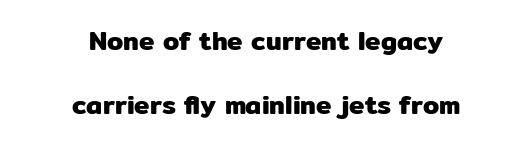
The image shows 26 px text type, upright; set centered, loose line spacing (2.48x), normal letter spacing, not underlined.
